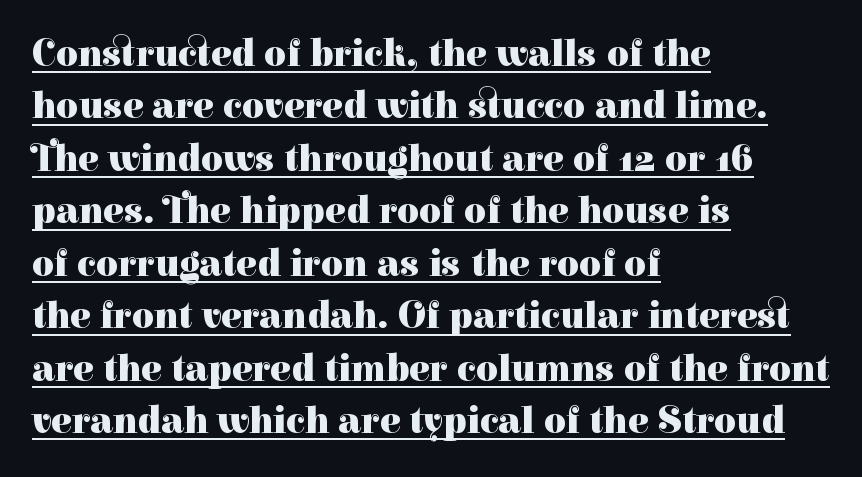
{"serif": "yes", "italic": "no", "bold": "yes", "weight": "heavy", "width": "normal", "stroke_contrast": "high", "x_height": "medium", "monospaced": "no", "underline": "yes", "align": "left", "line_spacing": "normal", "line_spacing_ratio": 1.38, "letter_spacing": "normal", "letter_spacing_em": 0.0, "glyph_px": 38}
